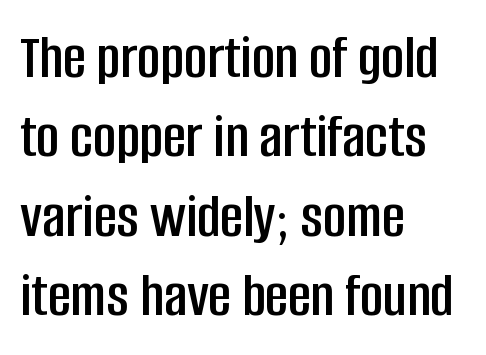
Q: Is the text italic (slanted)? A: No, it is upright.
Q: Is the typeface a serif or a sans-serif typeface? A: Sans-serif.
Q: Is the text underlined? A: No.
Q: How is the paragraph aligned? A: Left-aligned.
Q: Is the spacing between letters normal or unusually wide? A: Normal.
Q: Is the spacing between lines tight, normal or loose? A: Normal.
Q: Width (condensed, normal, or wide)? A: Condensed.
Q: Stroke contrast? A: Low.
Q: x-height? A: Large.
Q: Monospaced? A: No.
